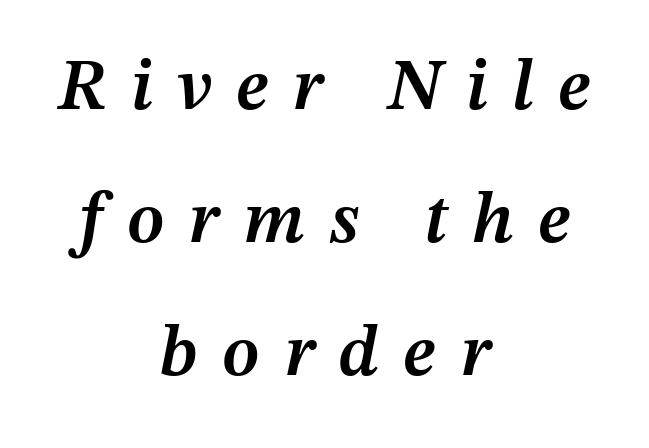
Q: Is the text bold? A: Semi-bold.
Q: Is the text italic (slanted)? A: Yes, it leans right by about 12 degrees.
Q: Is the text underlined? A: No.
Q: How is the paragraph aligned? A: Centered.
Q: Is the spacing between letters normal or unusually wide? A: Unusually wide.
Q: Width (condensed, normal, or wide)? A: Normal.
Q: Stroke contrast? A: Medium.
Q: x-height? A: Medium.
Q: Monospaced? A: No.
